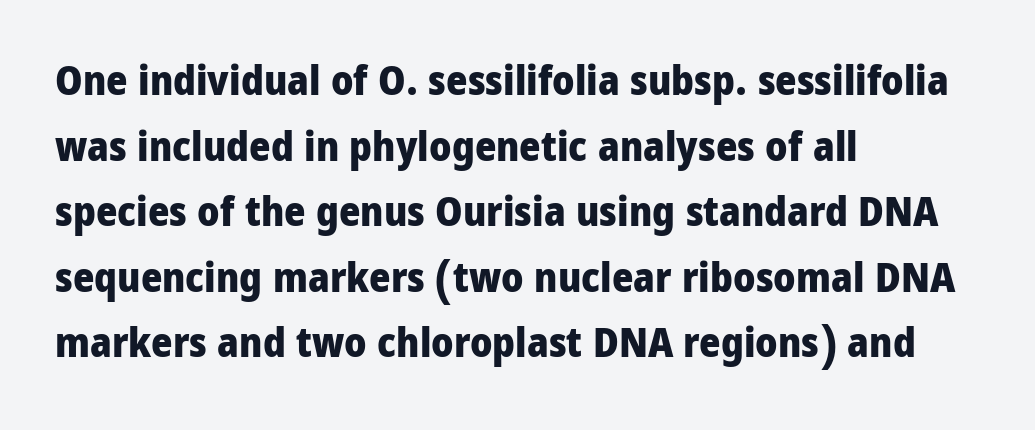
Unmarked baselines from the first word to the last. Between one letter and the next there's only the usual sliver of space. A typesetter would call this proportional, since set widths differ per character. Teacher's note: observe the even left margin — that is flush-left alignment.
